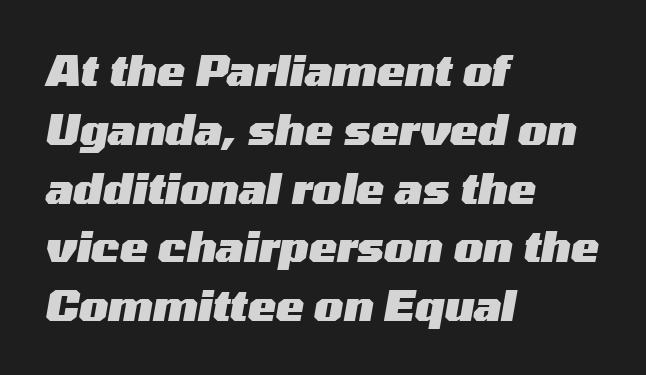
{"italic": "yes", "lean": "right", "slant_degrees": 10, "bold": "yes", "weight": "heavy", "width": "wide", "stroke_contrast": "medium", "x_height": "medium", "monospaced": "no", "underline": "no", "align": "left", "line_spacing": "normal", "line_spacing_ratio": 1.4, "letter_spacing": "normal", "letter_spacing_em": 0.0, "glyph_px": 42}
